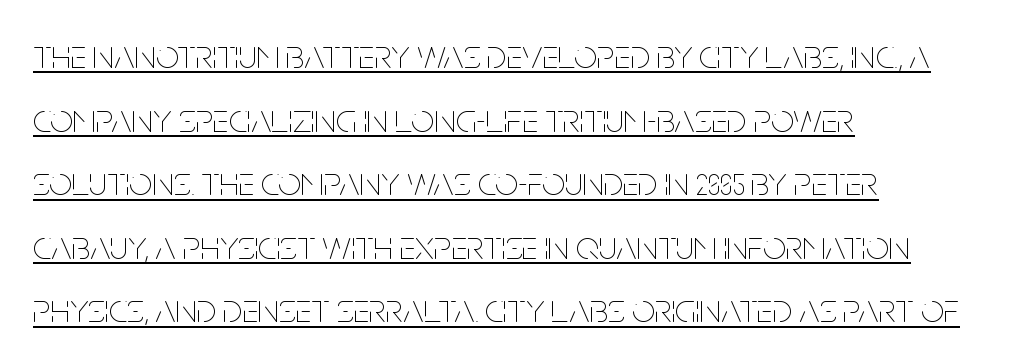
{"italic": "no", "bold": "no", "weight": "thin", "width": "condensed", "stroke_contrast": "low", "x_height": "large", "monospaced": "no", "underline": "yes", "align": "left", "line_spacing": "normal", "line_spacing_ratio": 1.55, "letter_spacing": "normal", "letter_spacing_em": 0.0, "glyph_px": 41}
